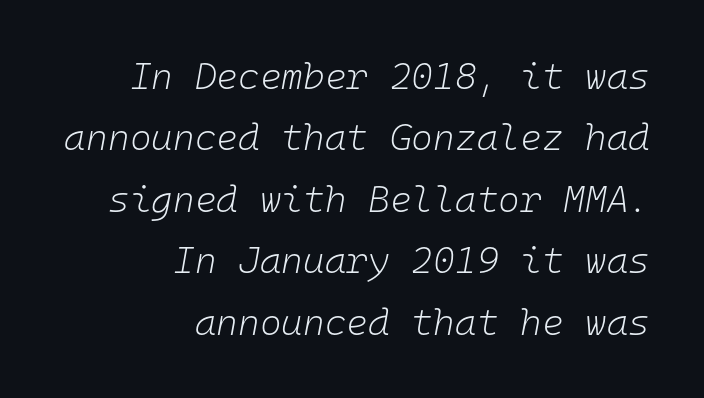
The image shows 37 px light type, italic (leaning right), monospaced; set right-aligned, normal line spacing (1.66x), normal letter spacing, not underlined; low stroke contrast and a medium x-height.
